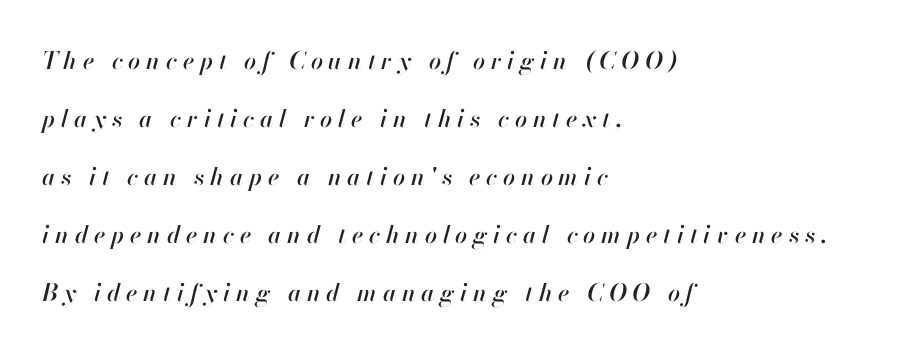
Q: Is the text italic (slanted)? A: Yes, it leans right by about 13 degrees.
Q: Is the text underlined? A: No.
Q: How is the paragraph aligned? A: Left-aligned.
Q: Is the spacing between letters normal or unusually wide? A: Unusually wide.
Q: Is the spacing between lines tight, normal or loose? A: Loose.
